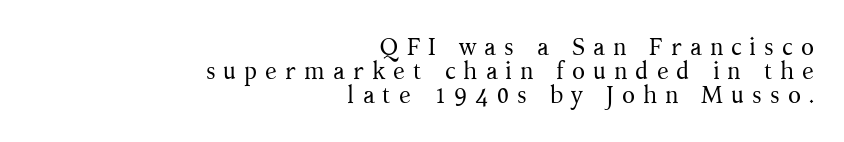
{"italic": "no", "bold": "no", "underline": "no", "align": "right", "line_spacing": "tight", "line_spacing_ratio": 1.01, "letter_spacing": "wide", "letter_spacing_em": 0.33, "glyph_px": 24}
